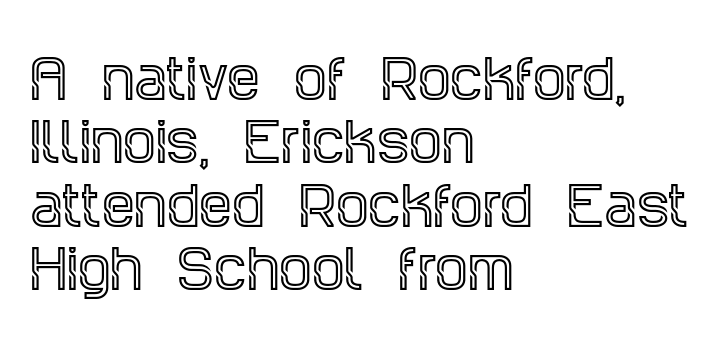
The image shows 52 px condensed serif type, upright; set left-aligned, line spacing 1.22x, normal letter spacing, not underlined; a large x-height.
